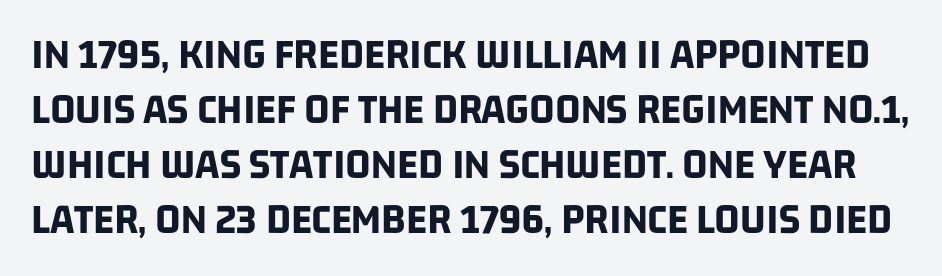
{"serif": "no", "bold": "yes", "weight": "bold", "width": "condensed", "stroke_contrast": "low", "x_height": "large", "monospaced": "no", "underline": "no", "line_spacing": "normal", "line_spacing_ratio": 1.25, "letter_spacing": "normal", "letter_spacing_em": 0.0, "glyph_px": 44}
